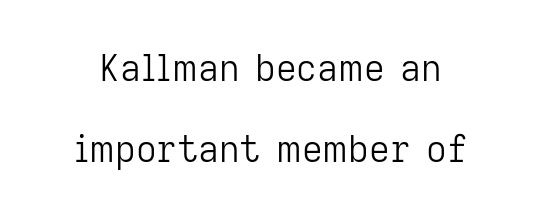
The image shows 36 px light sans-serif type, upright; set loose line spacing (2.25x), normal letter spacing, not underlined; low stroke contrast and a medium x-height.
